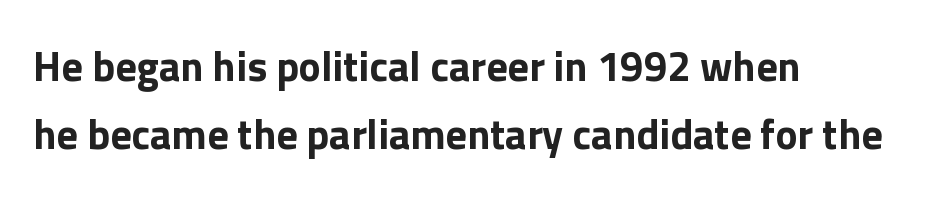
The image shows 42 px bold sans-serif type, upright; set left-aligned, normal line spacing (1.62x), normal letter spacing, not underlined; a medium x-height.
